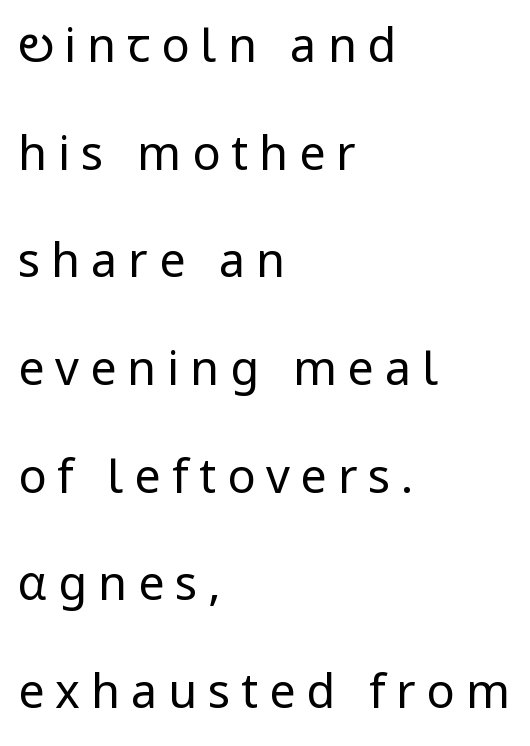
Q: Is the text bold? A: No.
Q: Is the text italic (slanted)? A: No, it is upright.
Q: Is the typeface a serif or a sans-serif typeface? A: Sans-serif.
Q: Is the text underlined? A: No.
Q: How is the paragraph aligned? A: Left-aligned.
Q: Is the spacing between letters normal or unusually wide? A: Unusually wide.
Q: Is the spacing between lines tight, normal or loose? A: Loose.
Q: Width (condensed, normal, or wide)? A: Normal.
Q: Stroke contrast? A: Low.
Q: x-height? A: Medium.
Q: Monospaced? A: No.
